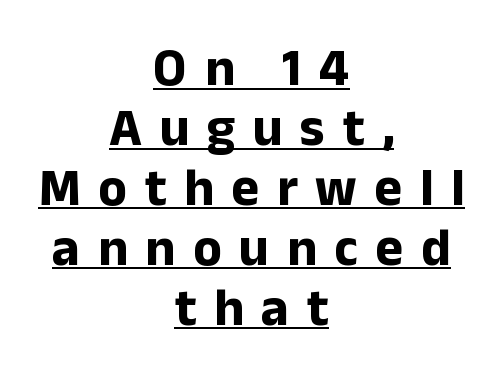
Q: Is the text bold? A: Yes.
Q: Is the text italic (slanted)? A: No, it is upright.
Q: Is the typeface a serif or a sans-serif typeface? A: Sans-serif.
Q: Is the text underlined? A: Yes.
Q: How is the paragraph aligned? A: Centered.
Q: Is the spacing between letters normal or unusually wide? A: Unusually wide.
Q: Is the spacing between lines tight, normal or loose? A: Tight.
Q: Width (condensed, normal, or wide)? A: Normal.
Q: Stroke contrast? A: Low.
Q: x-height? A: Medium.
Q: Monospaced? A: No.
